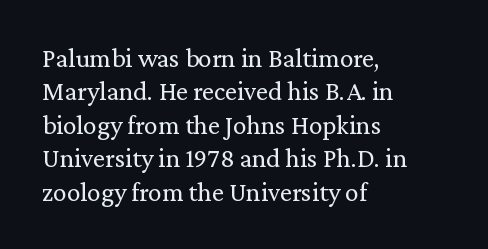
The image shows 27 px text type, upright; set left-aligned, line spacing 1.24x, normal letter spacing, not underlined.
